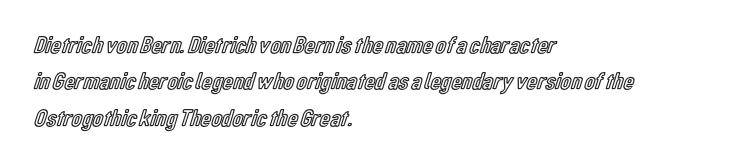
A normal amount of white space separates one row of letters from the next. Nobody touched the tracking dial on this one. Quick note: underline off.
